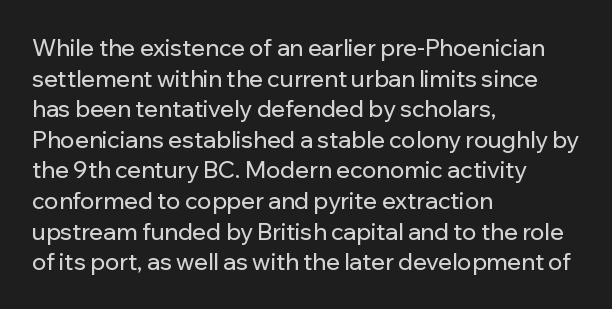
Q: Is the text italic (slanted)? A: No, it is upright.
Q: Is the text underlined? A: No.
Q: How is the paragraph aligned? A: Left-aligned.
Q: Is the spacing between letters normal or unusually wide? A: Normal.
Q: Is the spacing between lines tight, normal or loose? A: Normal.
